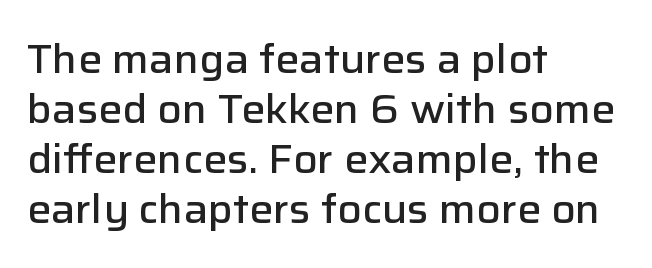
The image shows 40 px semibold sans-serif type, upright; set left-aligned, normal line spacing (1.25x), normal letter spacing, not underlined; low stroke contrast and a medium x-height.
